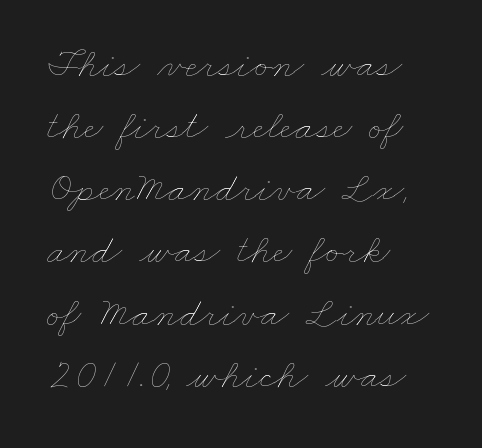
{"bold": "no", "weight": "thin", "width": "wide", "stroke_contrast": "low", "x_height": "small", "monospaced": "no", "underline": "no", "align": "left", "line_spacing": "normal", "line_spacing_ratio": 1.48, "letter_spacing": "normal", "letter_spacing_em": 0.0, "glyph_px": 42}
